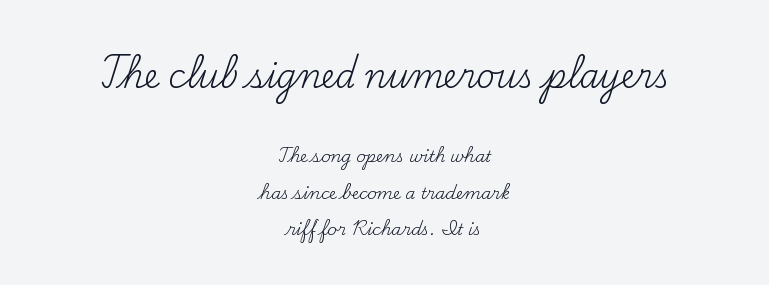
Q: Is the text bold? A: No.
Q: Is the text italic (slanted)? A: Yes.
Q: Is the typeface a serif or a sans-serif typeface? A: Serif.
Q: Is the text underlined? A: No.
Q: How is the paragraph aligned? A: Centered.
Q: Is the spacing between letters normal or unusually wide? A: Normal.
Q: Is the spacing between lines tight, normal or loose? A: Loose.
Q: Which block of text is set in a larger size, the first (top) or the second (bottom)? A: The first (top) one.
Q: Width (condensed, normal, or wide)? A: Normal.
Q: Stroke contrast? A: Medium.
Q: x-height? A: Small.
Q: Monospaced? A: No.
